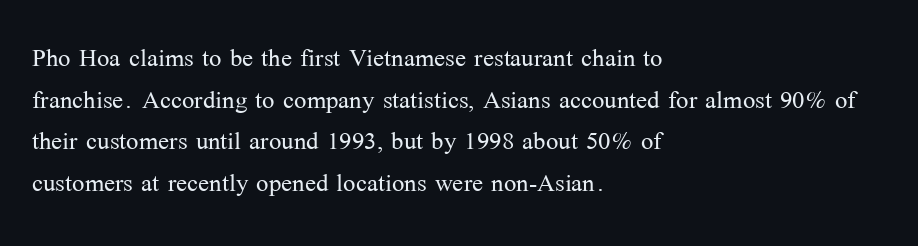
The image shows 33 px light serif type, upright; set left-aligned, normal line spacing (1.26x), normal letter spacing, not underlined; medium stroke contrast and a medium x-height.
